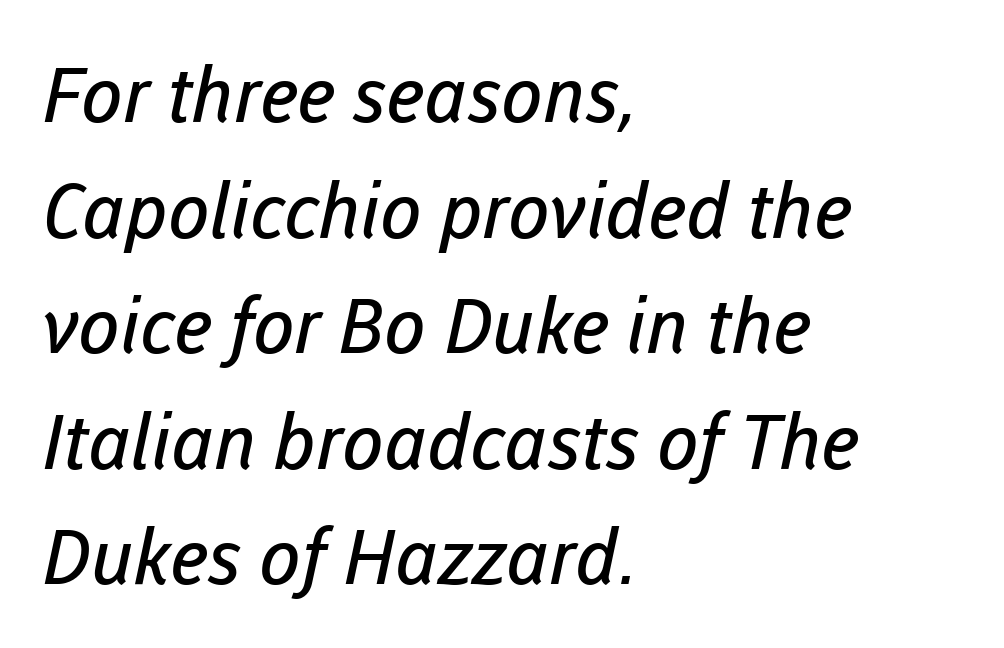
Classification — sans serif. The letterforms sit at book weight or below. Here the designer chose a conventional face with non-uniform glyph widths. The lines in this sample share a left origin and differ only in where they stop.
